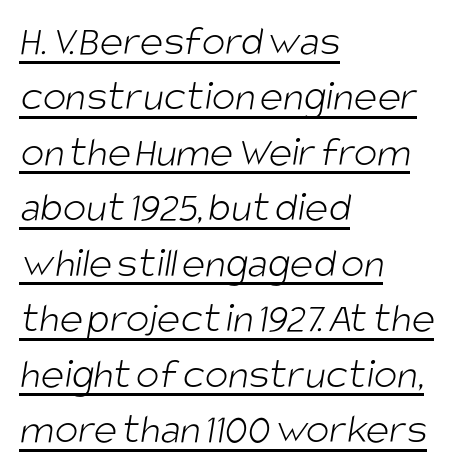
{"serif": "no", "bold": "no", "weight": "light", "width": "condensed", "stroke_contrast": "low", "x_height": "large", "monospaced": "no", "underline": "yes", "align": "left", "line_spacing": "normal", "line_spacing_ratio": 1.26, "letter_spacing": "normal", "letter_spacing_em": 0.0, "glyph_px": 44}
